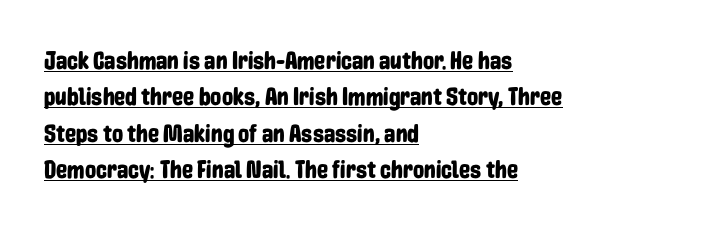
Q: Is the text italic (slanted)? A: No, it is upright.
Q: Is the text underlined? A: Yes.
Q: How is the paragraph aligned? A: Left-aligned.
Q: Is the spacing between letters normal or unusually wide? A: Normal.
Q: Is the spacing between lines tight, normal or loose? A: Normal.
